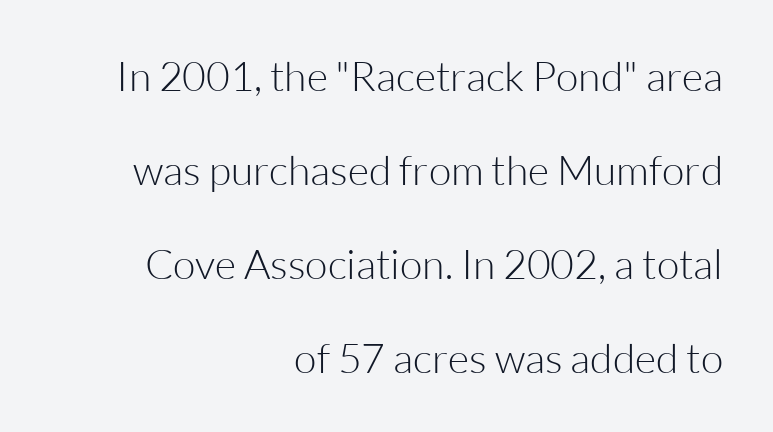
The strokes carry an ordinary text weight at most. Default kerning and tracking; the words read as compact shapes. Posture: upright roman. Proportional: the letters do not fall into vertical columns.
